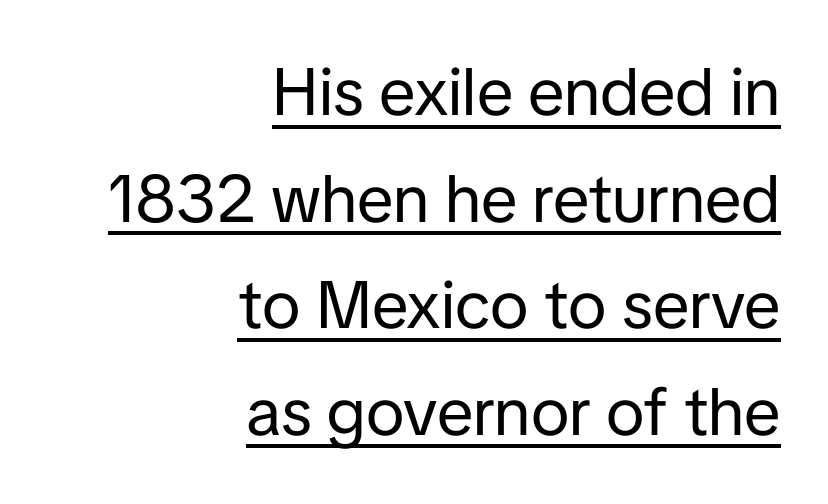
Where is the straight margin? On the right. Somebody hit Ctrl+U on this one — the words are underlined. Does the lettering tilt? It doesn't — this is upright. Is this a heavy cut? Hardly; it is regular or lighter. Letterform terminals end flat and unadorned throughout the passage. Think of a printed novel: that variable character pitch is what you see here.
